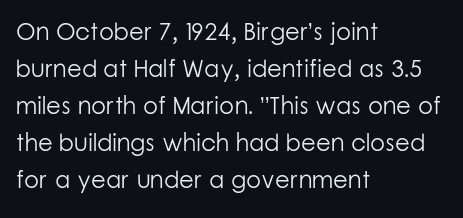
{"italic": "no", "bold": "no", "underline": "no", "align": "left", "line_spacing": "normal", "line_spacing_ratio": 1.54, "letter_spacing": "normal", "letter_spacing_em": 0.0, "glyph_px": 24}
